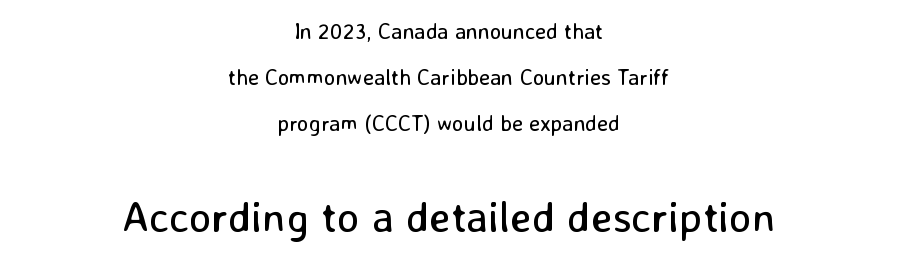
The image shows 43 px regular-weight sans-serif type, upright; set centered, loose line spacing (2.09x), normal letter spacing, not underlined; the second (bottom) block is 1.95x larger; low stroke contrast and a medium x-height.
